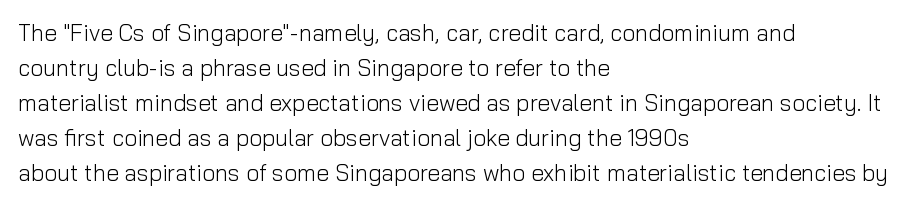
The image shows 23 px text type, upright; set left-aligned, normal line spacing (1.52x), normal letter spacing, not underlined.
